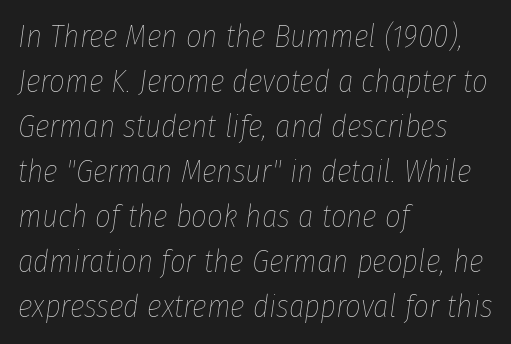
Q: Is the text bold? A: No.
Q: Is the text italic (slanted)? A: Yes, it leans right by about 8 degrees.
Q: Is the text underlined? A: No.
Q: How is the paragraph aligned? A: Left-aligned.
Q: Is the spacing between letters normal or unusually wide? A: Normal.
Q: Is the spacing between lines tight, normal or loose? A: Normal.
Q: Width (condensed, normal, or wide)? A: Condensed.
Q: Stroke contrast? A: Low.
Q: x-height? A: Medium.
Q: Monospaced? A: No.
